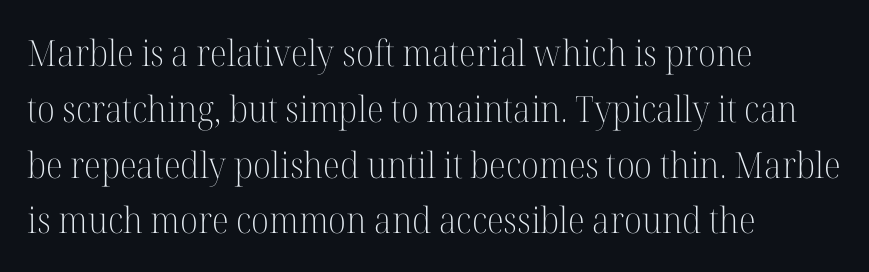
The image shows 36 px light serif type, upright; set left-aligned, normal line spacing (1.55x), normal letter spacing, not underlined; high stroke contrast and a medium x-height.
